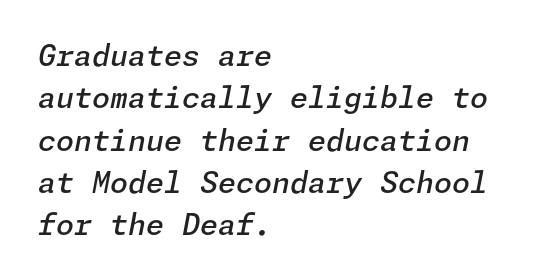
The image shows 29 px semibold type, italic (leaning right); set left-aligned, normal line spacing (1.46x), normal letter spacing, not underlined; low stroke contrast and a medium x-height.
